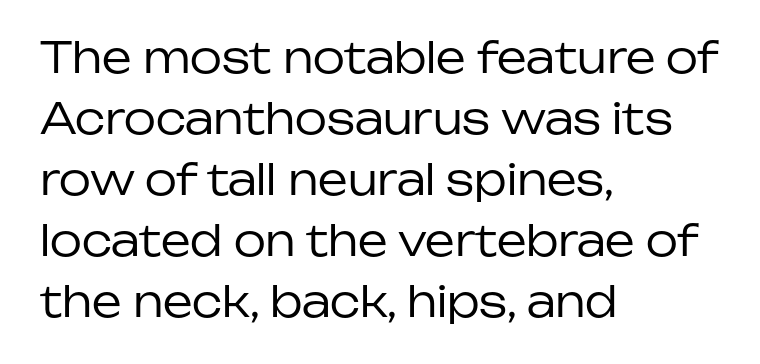
Q: Is the text bold? A: No.
Q: Is the text italic (slanted)? A: No, it is upright.
Q: Is the typeface a serif or a sans-serif typeface? A: Sans-serif.
Q: Is the text underlined? A: No.
Q: How is the paragraph aligned? A: Left-aligned.
Q: Is the spacing between letters normal or unusually wide? A: Normal.
Q: Is the spacing between lines tight, normal or loose? A: Normal.
Q: Width (condensed, normal, or wide)? A: Normal.
Q: Stroke contrast? A: Low.
Q: x-height? A: Medium.
Q: Monospaced? A: No.
